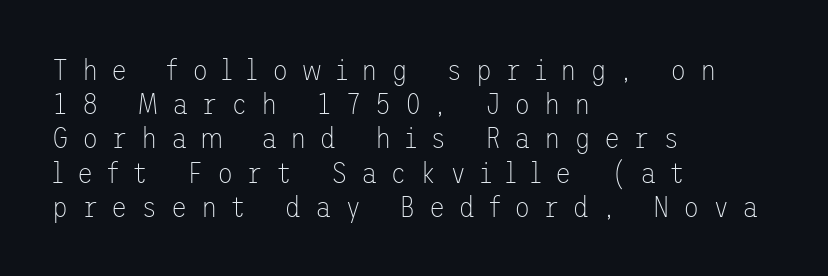
The typesetting does not lean heavy: it is not bold. Stroke terminals: plain, sans-serif. Is the block centered? No — it sits flush against the left margin. The typography opts for an upright posture over an oblique one. The rendering inserts visible extra space after every character.
